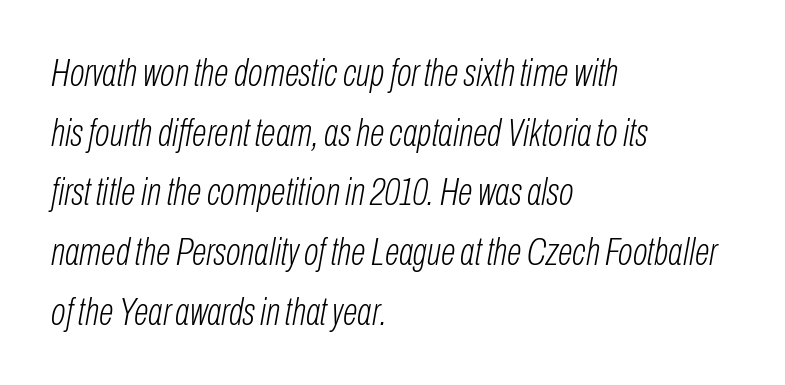
The gap between lines stays unmarked. Do the characters align in a grid? No, the font is proportional. The line texture is even and compact thanks to regular tracking. Stems and bowls with no extra thickness — not bold.
